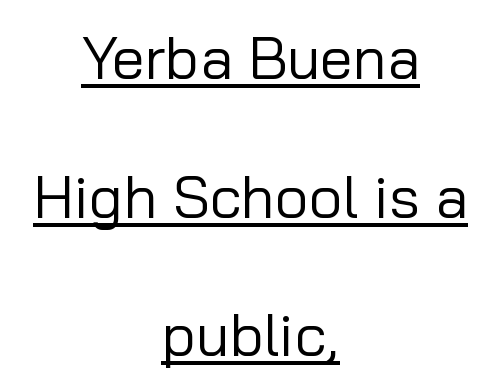
The image shows 59 px regular-weight sans-serif type, upright; set centered, loose line spacing (2.35x), normal letter spacing, underlined; low stroke contrast and a medium x-height.
